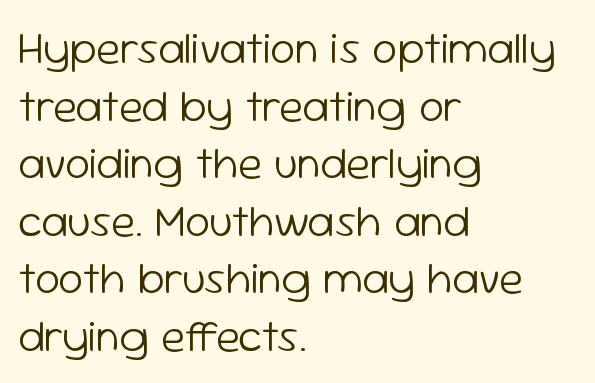
The image shows 45 px light sans-serif type, upright; set left-aligned, normal line spacing (1.28x), normal letter spacing, not underlined; low stroke contrast and a medium x-height.
